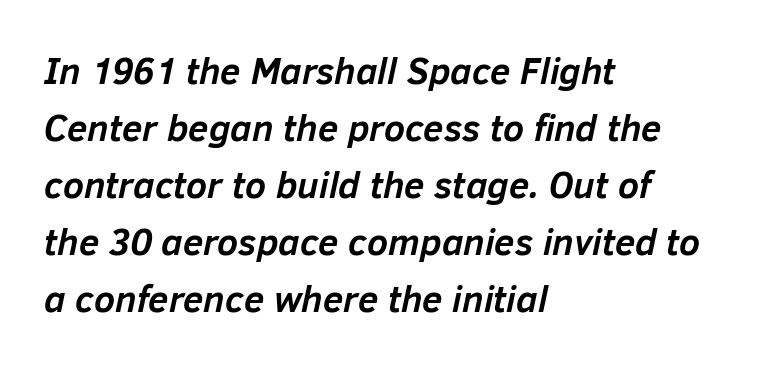
The image shows 37 px semibold type, italic (leaning right); set left-aligned, normal line spacing (1.54x), normal letter spacing, not underlined; low stroke contrast and a medium x-height.
